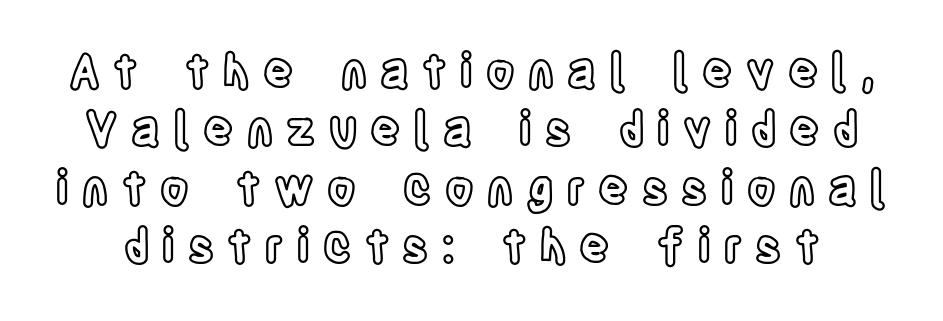
{"italic": "no", "width": "condensed", "x_height": "large", "monospaced": "no", "underline": "no", "line_spacing": "normal", "line_spacing_ratio": 1.27, "letter_spacing": "wide", "letter_spacing_em": 0.29, "glyph_px": 46}
